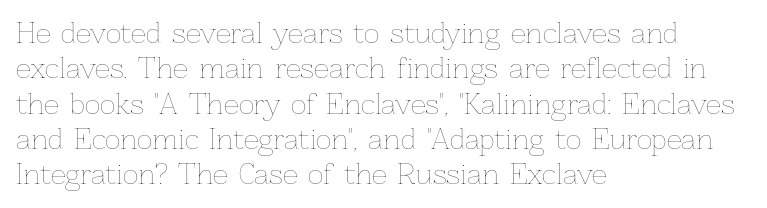
{"italic": "no", "bold": "no", "underline": "no", "align": "left", "line_spacing": "normal", "line_spacing_ratio": 1.31, "letter_spacing": "normal", "letter_spacing_em": 0.0, "glyph_px": 27}
